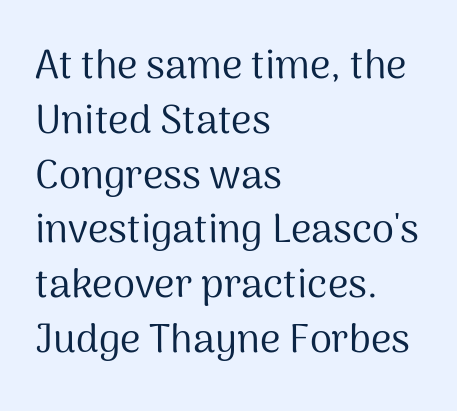
The font's upright variant was chosen for this text. Rule under the text: the space is simply empty. This rendering uses left alignment, leaving the right contour irregular. Weight class: somewhere from thin through regular. In terms of leading, this rendering sits right in the middle.
